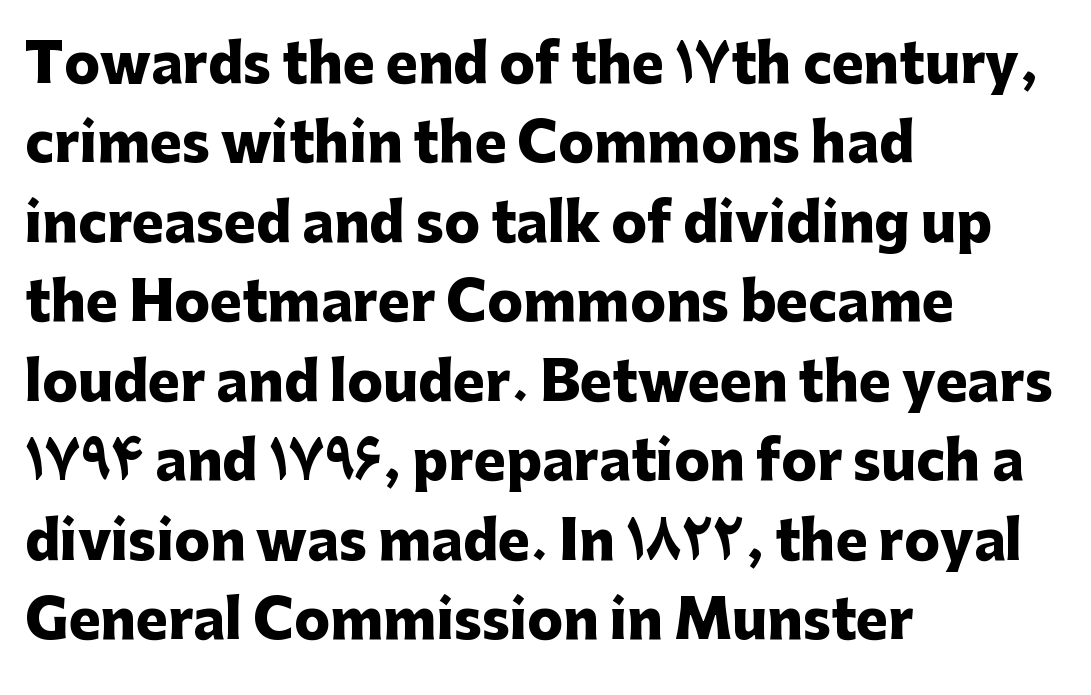
Q: Is the text bold? A: Yes.
Q: Is the text italic (slanted)? A: No, it is upright.
Q: Is the typeface a serif or a sans-serif typeface? A: Sans-serif.
Q: Is the text underlined? A: No.
Q: How is the paragraph aligned? A: Left-aligned.
Q: Is the spacing between letters normal or unusually wide? A: Normal.
Q: Is the spacing between lines tight, normal or loose? A: Normal.
Q: Width (condensed, normal, or wide)? A: Normal.
Q: Stroke contrast? A: Low.
Q: x-height? A: Medium.
Q: Monospaced? A: No.
